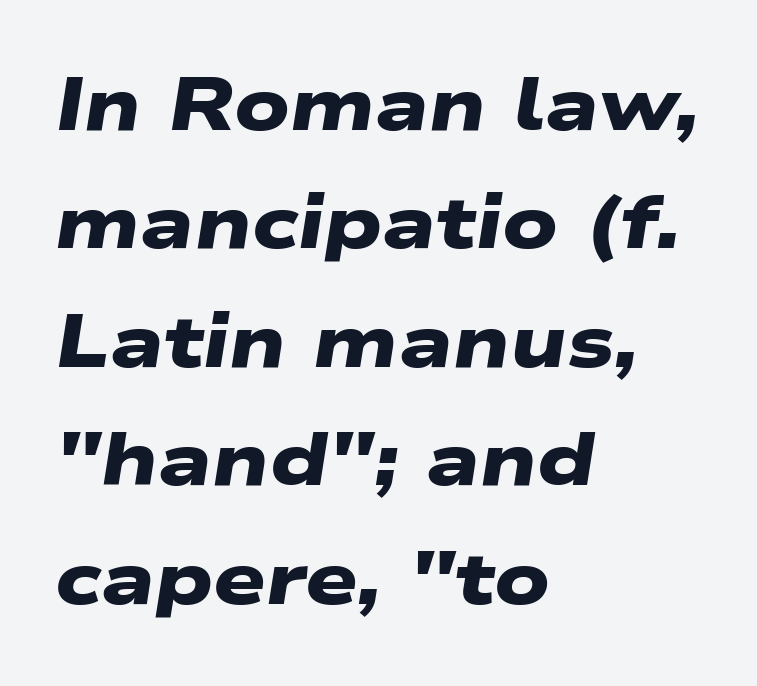
Q: Is the text bold? A: Yes.
Q: Is the typeface a serif or a sans-serif typeface? A: Sans-serif.
Q: Is the text underlined? A: No.
Q: How is the paragraph aligned? A: Left-aligned.
Q: Is the spacing between letters normal or unusually wide? A: Normal.
Q: Is the spacing between lines tight, normal or loose? A: Normal.
Q: Width (condensed, normal, or wide)? A: Wide.
Q: Stroke contrast? A: Low.
Q: x-height? A: Medium.
Q: Monospaced? A: No.
